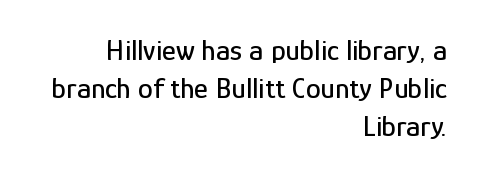
Q: Is the text italic (slanted)? A: No, it is upright.
Q: Is the typeface a serif or a sans-serif typeface? A: Sans-serif.
Q: Is the text underlined? A: No.
Q: How is the paragraph aligned? A: Right-aligned.
Q: Is the spacing between letters normal or unusually wide? A: Normal.
Q: Is the spacing between lines tight, normal or loose? A: Normal.
Q: Width (condensed, normal, or wide)? A: Condensed.
Q: Stroke contrast? A: Low.
Q: x-height? A: Medium.
Q: Monospaced? A: No.
